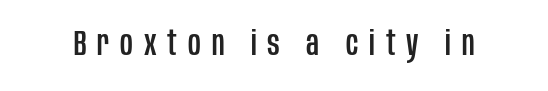
You can tell from the bare stems that sans-serif type was used. The font's upright variant was chosen for this text. Substantial extra tracking has been applied to these lines. The space beneath each line is pristine and unruled. Varying glyph widths throughout — classic text-font behaviour.
